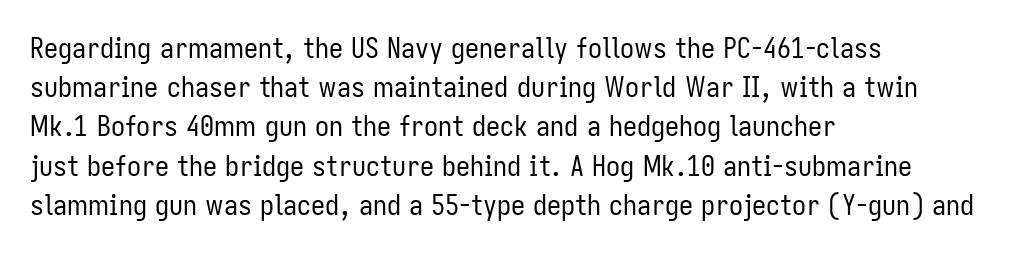
This rendering features lettering with no underline. The typeface chosen for these lines omits serifs. This sample is left-justified, so line endings fall wherever the words run out. Students, note that the glyphs here touch the page at normal intervals. Rendered with straight, roman letterforms. Vertically, the passage feels balanced, rows spaced as you'd expect.
